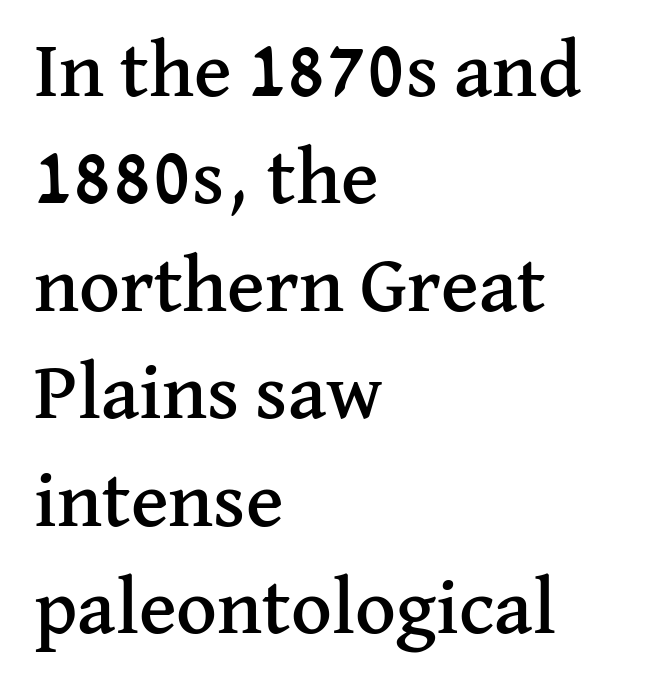
There is no visible air inserted between adjacent glyphs. Varying glyph widths throughout — classic text-font behaviour. Any mark beneath the type? The region is blank. The compositor pushed each line to the left boundary. The rows are spaced the way most documents space them.
